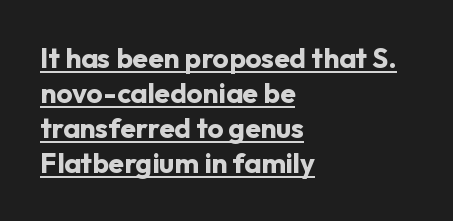
A typesetter would mark this as roman, not italic. You'd pick this weight for a headline — it's a proper bold. The leading is moderate, giving the passage an even texture. Glyph-to-glyph distance matches everyday printed text. Do the characters align in a grid? No, the font is proportional. Every row of glyphs begins at an identical x-position on the left.
